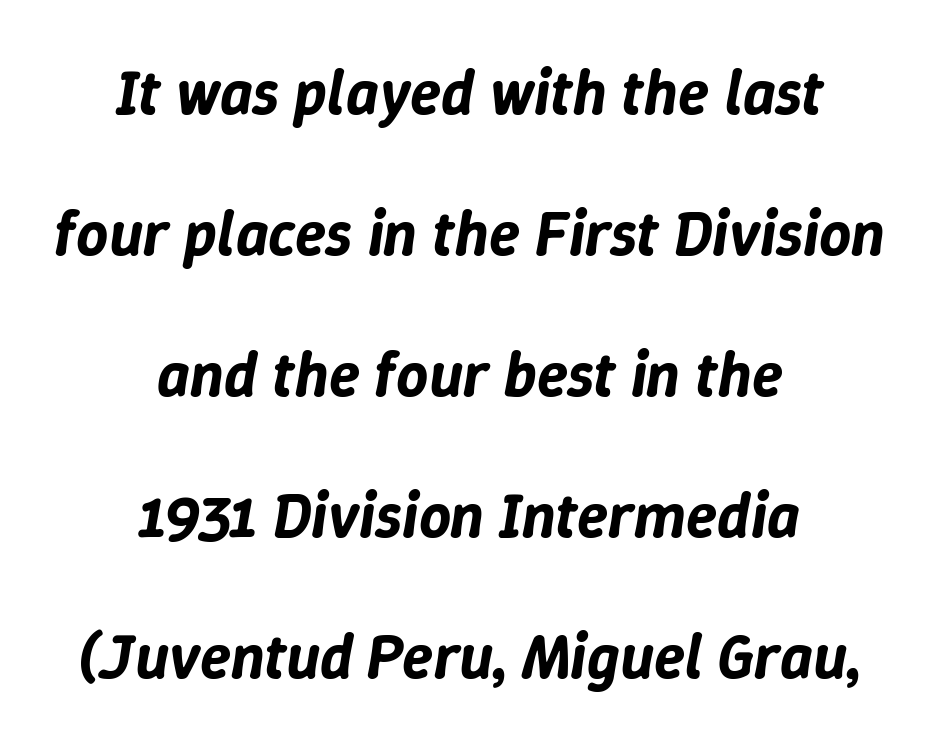
{"italic": "yes", "lean": "right", "slant_degrees": 9, "width": "normal", "stroke_contrast": "low", "x_height": "medium", "monospaced": "no", "underline": "no", "align": "center", "line_spacing": "loose", "line_spacing_ratio": 2.24, "letter_spacing": "normal", "letter_spacing_em": 0.0, "glyph_px": 63}
